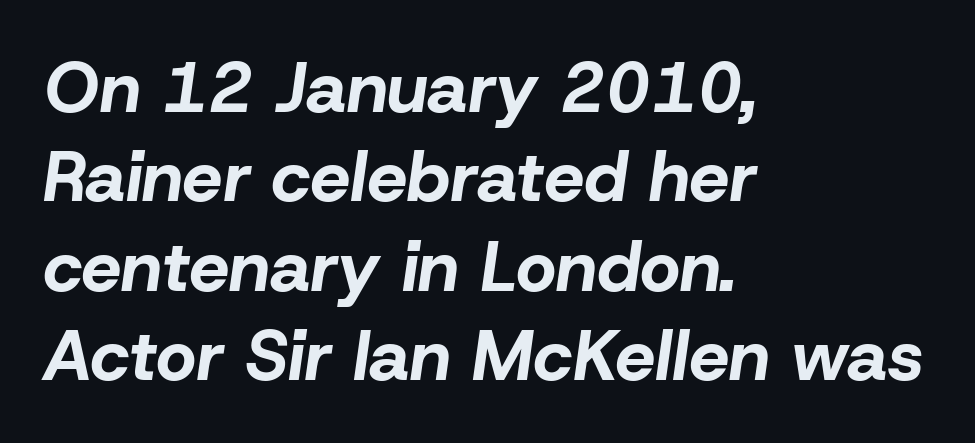
{"italic": "yes", "lean": "right", "slant_degrees": 8, "bold": "yes", "weight": "bold", "width": "normal", "stroke_contrast": "low", "x_height": "medium", "monospaced": "no", "underline": "no", "align": "left", "line_spacing": "normal", "line_spacing_ratio": 1.26, "letter_spacing": "normal", "letter_spacing_em": 0.0, "glyph_px": 71}
